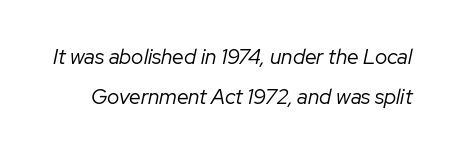
{"italic": "yes", "lean": "right", "slant_degrees": 12, "bold": "no", "underline": "no", "line_spacing_ratio": 1.89, "letter_spacing": "normal", "letter_spacing_em": 0.0, "glyph_px": 21}
